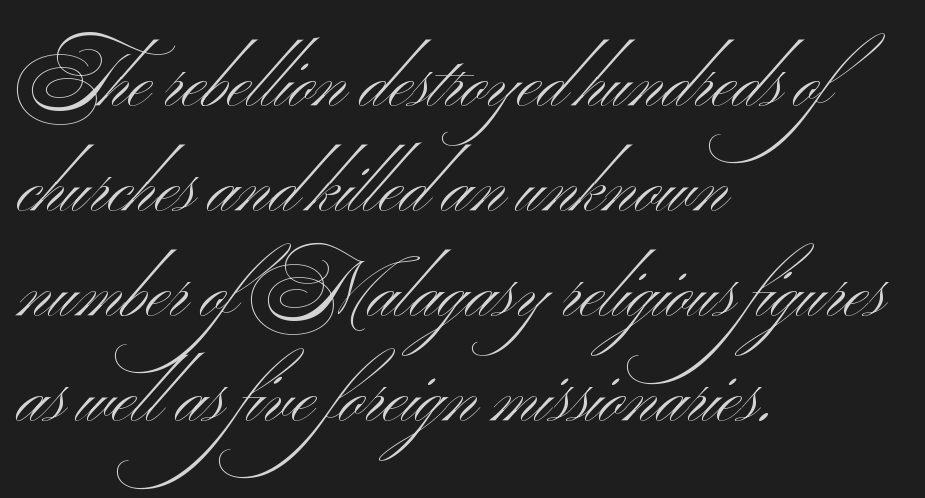
Q: Is the text bold? A: No.
Q: Is the text italic (slanted)? A: Yes.
Q: Is the typeface a serif or a sans-serif typeface? A: Sans-serif.
Q: Is the text underlined? A: No.
Q: How is the paragraph aligned? A: Left-aligned.
Q: Is the spacing between letters normal or unusually wide? A: Normal.
Q: Is the spacing between lines tight, normal or loose? A: Normal.
Q: Width (condensed, normal, or wide)? A: Wide.
Q: Stroke contrast? A: Medium.
Q: x-height? A: Small.
Q: Monospaced? A: No.
